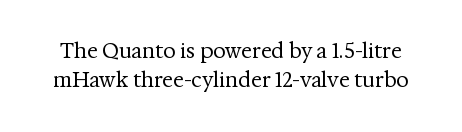
{"italic": "no", "bold": "no", "underline": "no", "line_spacing": "normal", "line_spacing_ratio": 1.46, "letter_spacing": "normal", "letter_spacing_em": 0.0, "glyph_px": 20}
